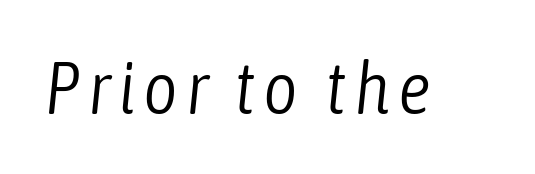
{"italic": "yes", "lean": "right", "slant_degrees": 6, "bold": "no", "weight": "light", "width": "condensed", "stroke_contrast": "low", "x_height": "medium", "monospaced": "no", "underline": "no", "glyph_px": 74}
